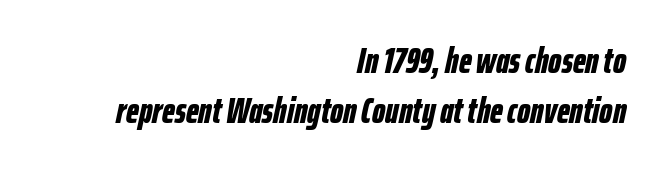
{"italic": "yes", "lean": "right", "slant_degrees": 12, "bold": "yes", "weight": "bold", "width": "condensed", "stroke_contrast": "low", "x_height": "medium", "monospaced": "no", "underline": "no", "align": "right", "line_spacing": "normal", "line_spacing_ratio": 1.35, "letter_spacing": "normal", "letter_spacing_em": 0.0, "glyph_px": 37}
